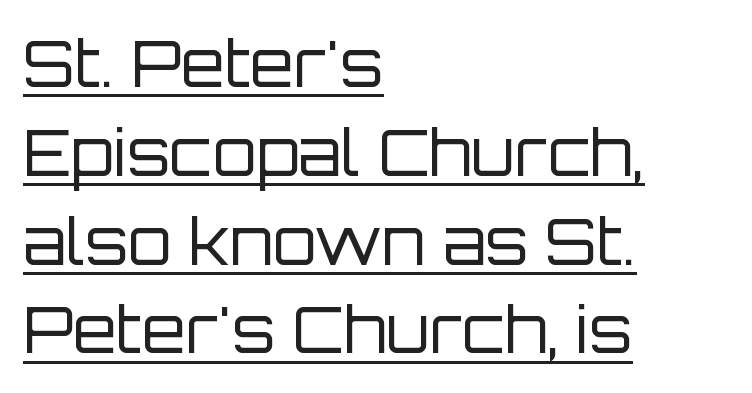
{"serif": "no", "italic": "no", "bold": "no", "weight": "regular", "width": "normal", "stroke_contrast": "low", "x_height": "large", "monospaced": "no", "underline": "yes", "align": "left", "line_spacing": "normal", "line_spacing_ratio": 1.41, "letter_spacing": "normal", "letter_spacing_em": 0.0, "glyph_px": 63}
